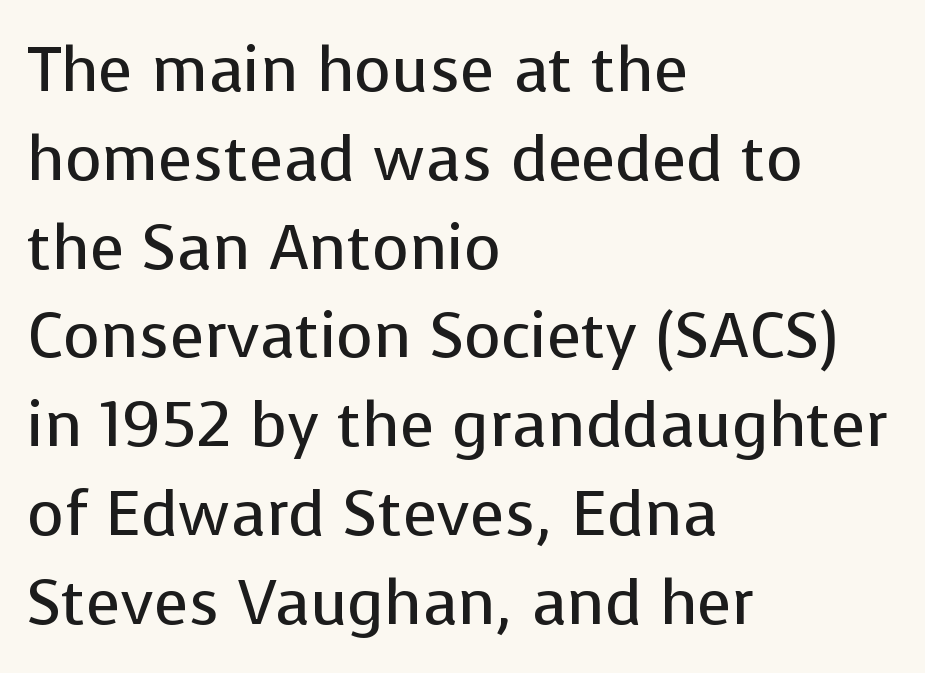
{"serif": "no", "italic": "no", "bold": "no", "weight": "regular", "width": "normal", "stroke_contrast": "low", "x_height": "medium", "monospaced": "no", "underline": "no", "align": "left", "line_spacing": "normal", "line_spacing_ratio": 1.41, "letter_spacing": "normal", "letter_spacing_em": 0.0, "glyph_px": 63}
